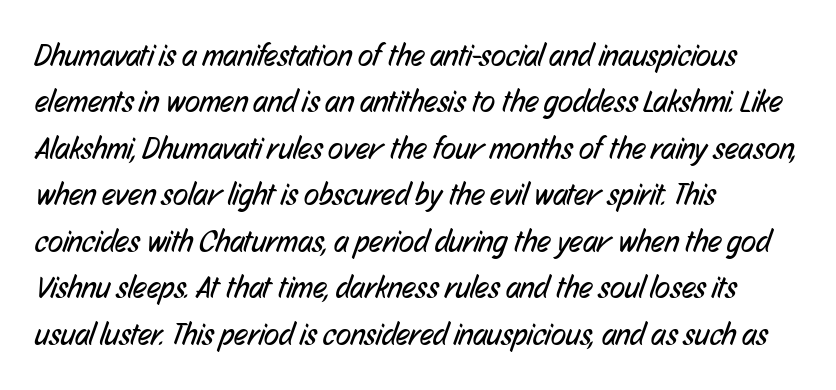
Do the characters align in a grid? No, the font is proportional. Nothing heavy about these letters — not bold at all. The tracking reads as untouched default to a designer's eye. Is this a sans? Yes — the strokes have no serifs. Check under the words: just untouched page.
